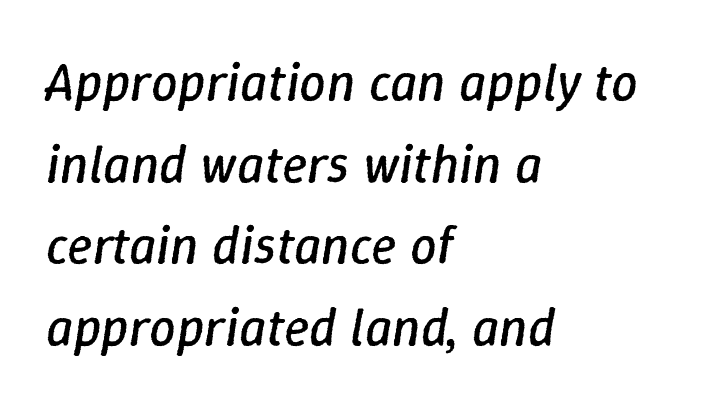
Q: Is the text bold? A: No.
Q: Is the text italic (slanted)? A: Yes, it leans right by about 9 degrees.
Q: Is the text underlined? A: No.
Q: How is the paragraph aligned? A: Left-aligned.
Q: Is the spacing between letters normal or unusually wide? A: Normal.
Q: Is the spacing between lines tight, normal or loose? A: Normal.
Q: Width (condensed, normal, or wide)? A: Normal.
Q: Stroke contrast? A: Low.
Q: x-height? A: Medium.
Q: Monospaced? A: No.
